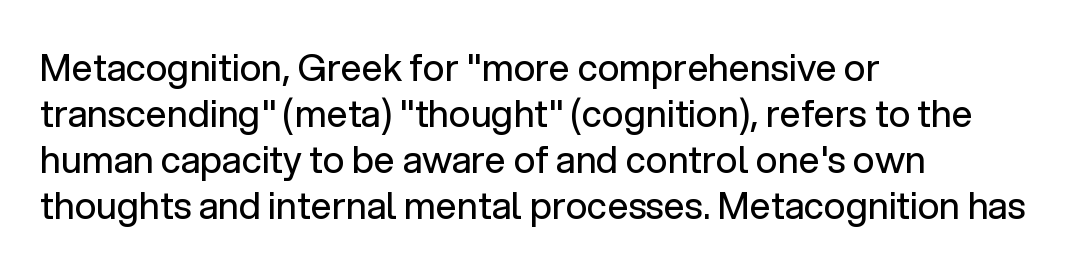
The image shows 37 px regular-weight sans-serif type, upright; set left-aligned, line spacing 1.24x, normal letter spacing, not underlined; low stroke contrast and a medium x-height.
